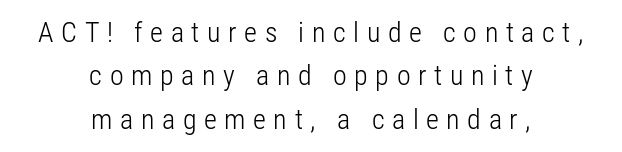
{"serif": "no", "italic": "no", "bold": "no", "weight": "light", "width": "condensed", "stroke_contrast": "low", "x_height": "medium", "monospaced": "no", "underline": "no", "align": "center", "line_spacing": "normal", "line_spacing_ratio": 1.55, "letter_spacing": "wide", "letter_spacing_em": 0.27, "glyph_px": 28}
